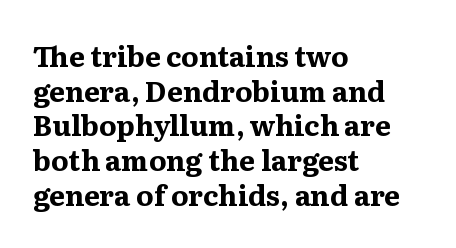
Q: Is the text bold? A: Yes.
Q: Is the text italic (slanted)? A: No, it is upright.
Q: Is the typeface a serif or a sans-serif typeface? A: Serif.
Q: Is the text underlined? A: No.
Q: How is the paragraph aligned? A: Left-aligned.
Q: Is the spacing between letters normal or unusually wide? A: Normal.
Q: Width (condensed, normal, or wide)? A: Normal.
Q: Stroke contrast? A: Medium.
Q: x-height? A: Medium.
Q: Monospaced? A: No.
